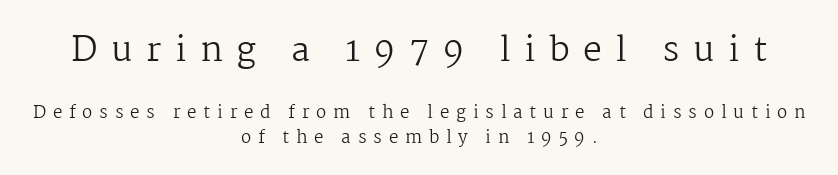
The image shows 34 px regular-weight serif type, upright; set centered, normal line spacing (1.44x), unusually wide letter spacing (+0.4 em), not underlined; the first (top) block is 2.0x larger; medium stroke contrast and a medium x-height.
